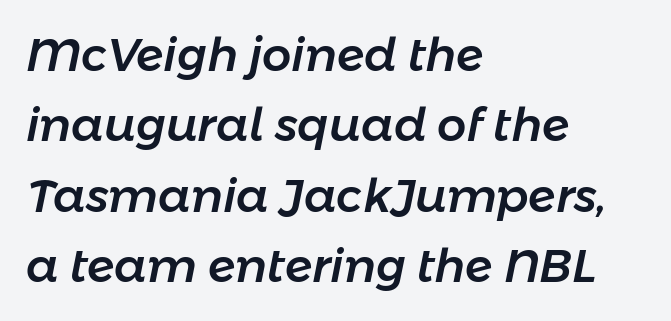
{"italic": "yes", "lean": "right", "slant_degrees": 11, "width": "normal", "stroke_contrast": "low", "x_height": "medium", "monospaced": "no", "underline": "no", "align": "left", "line_spacing": "normal", "line_spacing_ratio": 1.53, "letter_spacing": "normal", "letter_spacing_em": 0.0, "glyph_px": 46}
